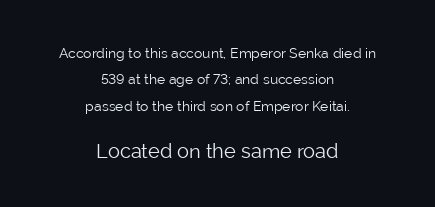
The image shows 20 px text type, upright; set centered, line spacing 1.88x, normal letter spacing, not underlined; the second (bottom) block is 1.43x larger.
